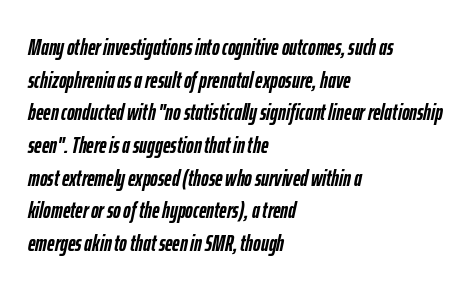
{"italic": "yes", "lean": "right", "slant_degrees": 12, "bold": "yes", "underline": "no", "align": "left", "line_spacing": "normal", "line_spacing_ratio": 1.42, "letter_spacing": "normal", "letter_spacing_em": 0.0, "glyph_px": 23}
